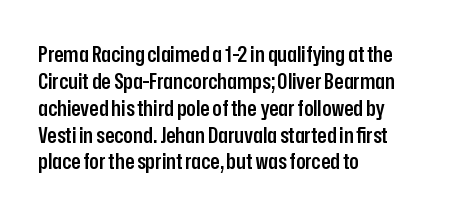
{"italic": "no", "bold": "semi", "underline": "no", "align": "left", "line_spacing_ratio": 1.22, "letter_spacing": "normal", "letter_spacing_em": 0.0, "glyph_px": 22}
